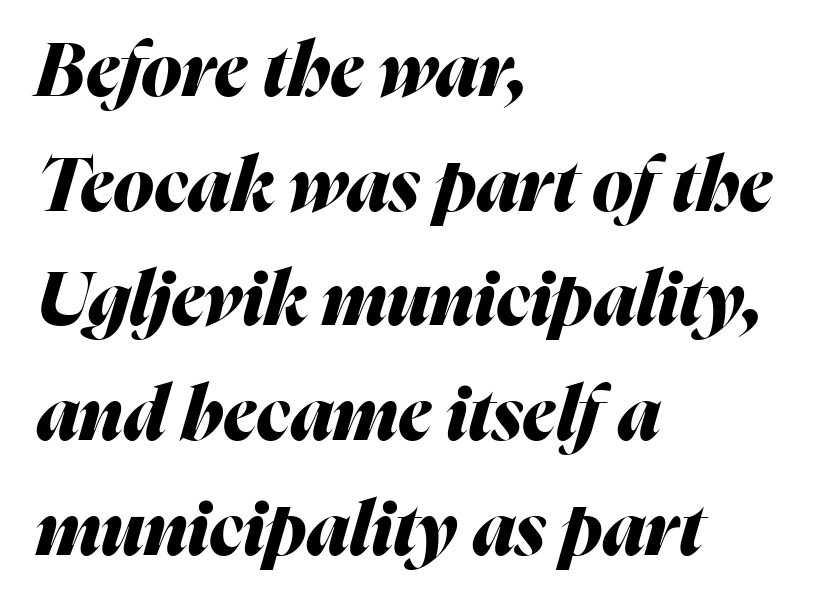
{"italic": "yes", "lean": "right", "slant_degrees": 16, "bold": "yes", "weight": "heavy", "width": "normal", "stroke_contrast": "medium", "x_height": "medium", "monospaced": "no", "underline": "no", "align": "left", "line_spacing": "normal", "line_spacing_ratio": 1.55, "letter_spacing": "normal", "letter_spacing_em": 0.0, "glyph_px": 74}
